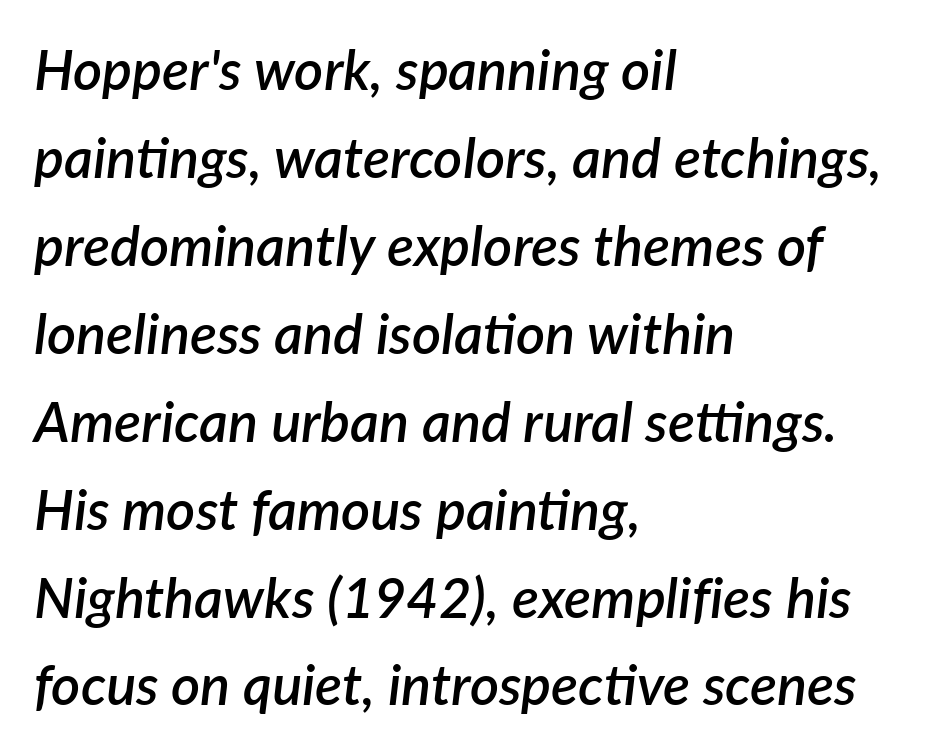
Q: Is the text bold? A: Semi-bold.
Q: Is the text italic (slanted)? A: Yes, it leans right by about 7 degrees.
Q: Is the text underlined? A: No.
Q: How is the paragraph aligned? A: Left-aligned.
Q: Is the spacing between letters normal or unusually wide? A: Normal.
Q: Is the spacing between lines tight, normal or loose? A: Normal.
Q: Width (condensed, normal, or wide)? A: Normal.
Q: Stroke contrast? A: Low.
Q: x-height? A: Medium.
Q: Monospaced? A: No.
